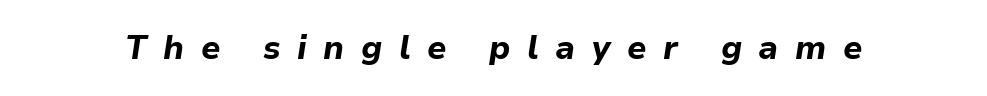
{"italic": "yes", "lean": "right", "slant_degrees": 9, "bold": "yes", "weight": "bold", "width": "normal", "stroke_contrast": "low", "x_height": "medium", "monospaced": "no", "underline": "no", "letter_spacing": "wide", "letter_spacing_em": 0.5, "glyph_px": 33}
